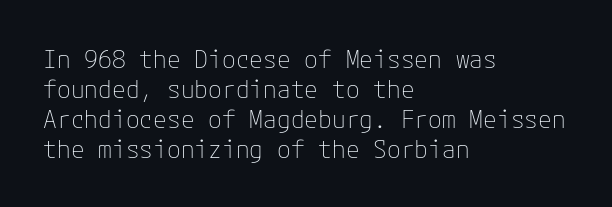
Stem width sits at or under what a default text font uses. Rendered with straight, roman letterforms. In CSS terms this would be text-align: left. Is the letter spacing exaggerated? No — it looks like the ordinary default.
